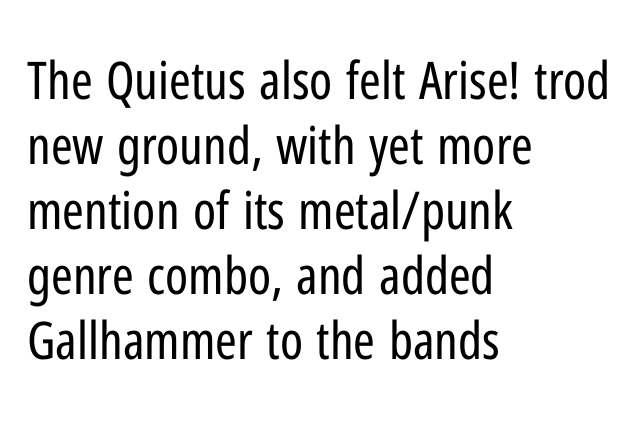
{"serif": "no", "italic": "no", "bold": "no", "weight": "regular", "width": "condensed", "stroke_contrast": "low", "x_height": "medium", "monospaced": "no", "underline": "no", "align": "left", "line_spacing": "normal", "line_spacing_ratio": 1.25, "letter_spacing": "normal", "letter_spacing_em": 0.0, "glyph_px": 52}
